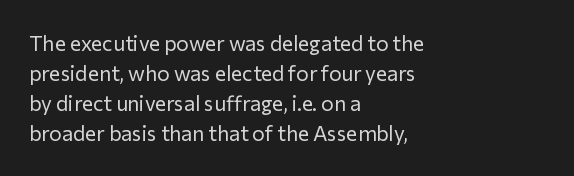
Compared with typical body copy, the letter spacing here is the same. The text block is weighted toward the left margin, trailing off unevenly rightward. The foot of each line stays bare and open. Evenly set lines give the paragraph a standard silhouette. Stroke thickness stays within the range of a standard reading face or lighter.
